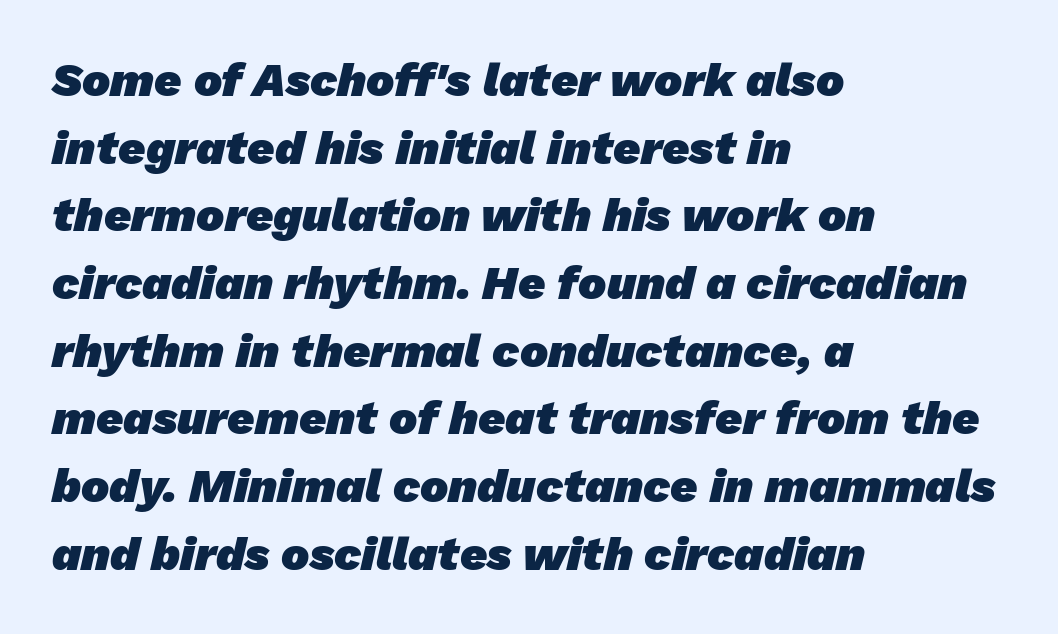
The image shows 47 px heavy sans-serif type; set left-aligned, normal line spacing (1.44x), normal letter spacing, not underlined; low stroke contrast and a medium x-height.
